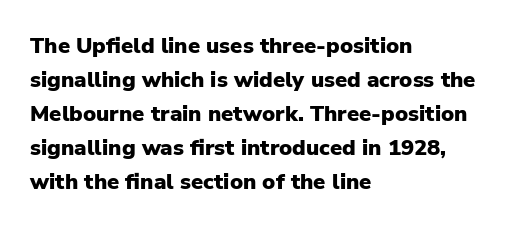
Q: Is the text bold? A: Yes.
Q: Is the text italic (slanted)? A: No, it is upright.
Q: Is the text underlined? A: No.
Q: How is the paragraph aligned? A: Left-aligned.
Q: Is the spacing between letters normal or unusually wide? A: Normal.
Q: Is the spacing between lines tight, normal or loose? A: Normal.
